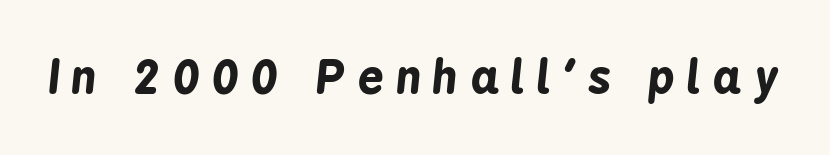
The image shows 45 px bold, condensed type, italic (leaning right); set unusually wide letter spacing (+0.29 em), not underlined; low stroke contrast and a medium x-height.
